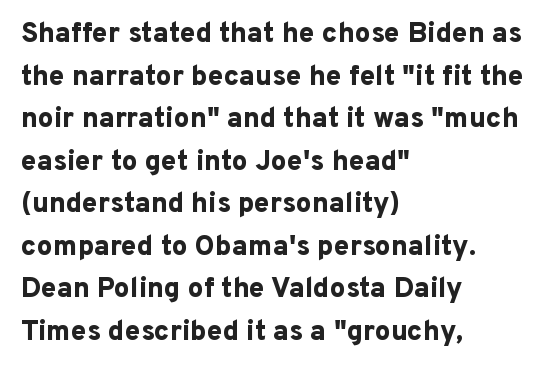
{"serif": "no", "italic": "no", "bold": "yes", "weight": "bold", "width": "normal", "stroke_contrast": "low", "x_height": "medium", "monospaced": "no", "underline": "no", "align": "left", "line_spacing": "normal", "line_spacing_ratio": 1.52, "letter_spacing": "normal", "letter_spacing_em": 0.0, "glyph_px": 28}
